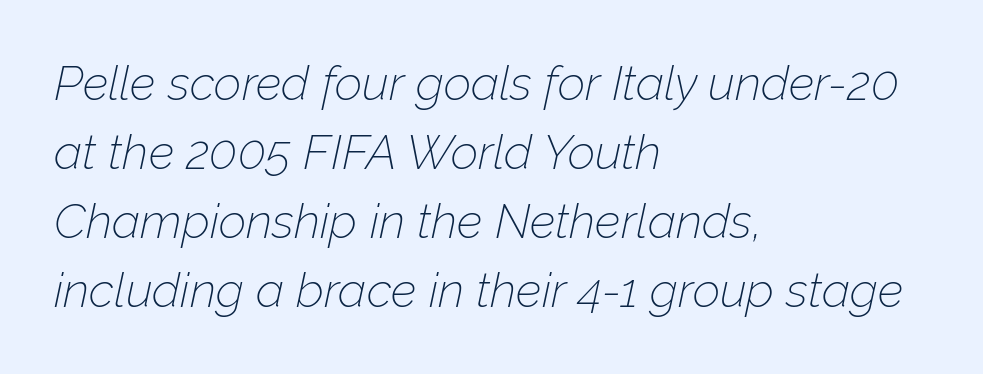
Leading matches the norm, producing a regular column. Spacing between characters is what you'd get straight out of the box. The font's italic variant was chosen for this text. Caption: face not bold, strokes unweighted.
